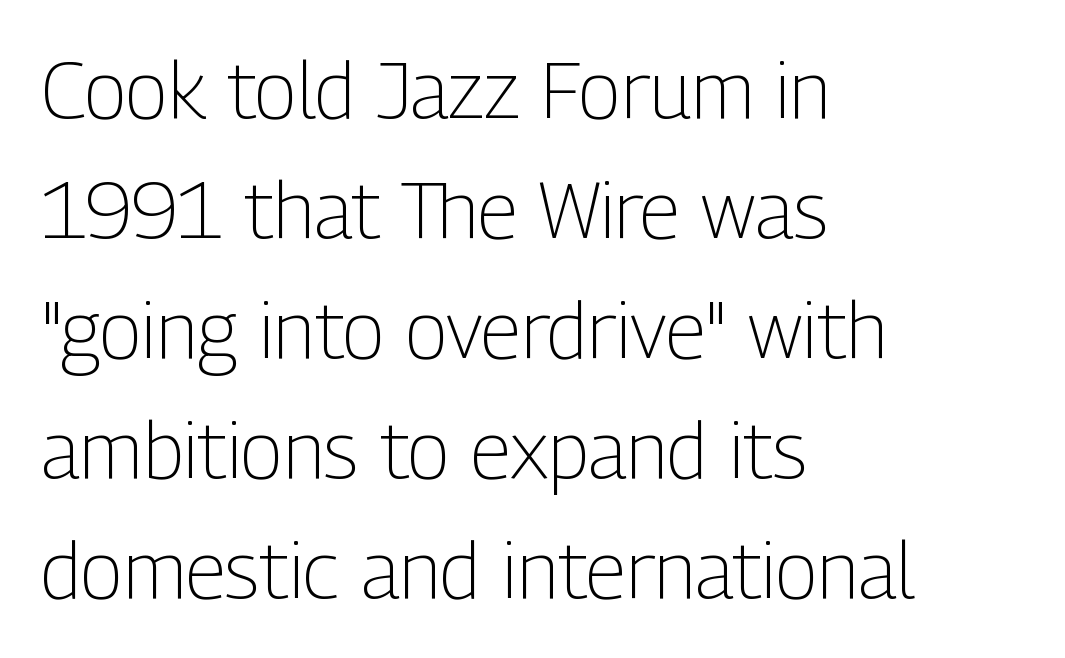
Q: Is the text bold? A: No.
Q: Is the text italic (slanted)? A: No, it is upright.
Q: Is the typeface a serif or a sans-serif typeface? A: Sans-serif.
Q: Is the text underlined? A: No.
Q: How is the paragraph aligned? A: Left-aligned.
Q: Is the spacing between letters normal or unusually wide? A: Normal.
Q: Is the spacing between lines tight, normal or loose? A: Normal.
Q: Width (condensed, normal, or wide)? A: Condensed.
Q: Stroke contrast? A: Low.
Q: x-height? A: Medium.
Q: Monospaced? A: No.
